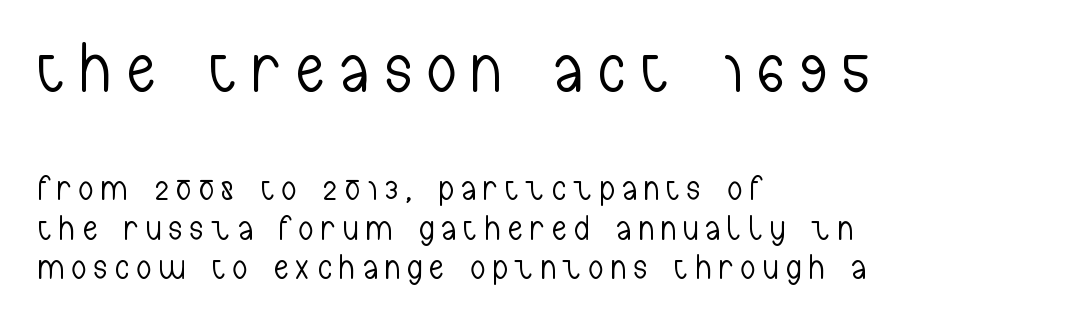
Only glyphs here, with clear space below each row. Visually the block forms a straight wall on the left and a jagged coastline on the right. Think standard paragraph weight, or any step lighter than that. The first block has been scaled up relative to the second.
